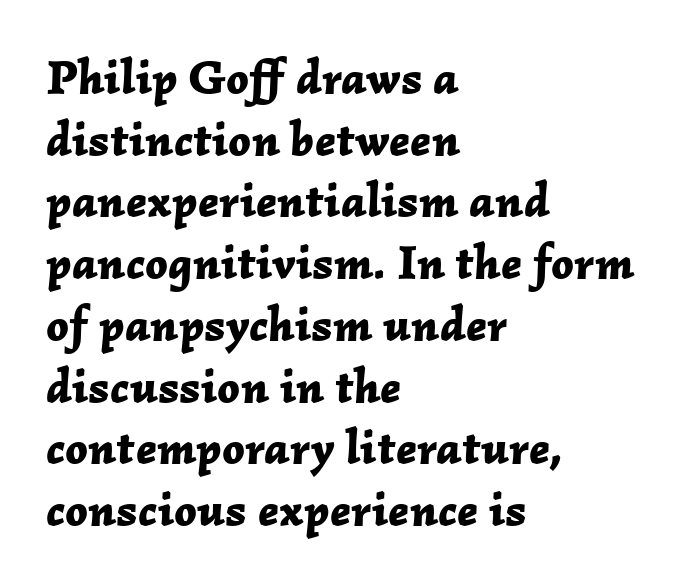
{"italic": "yes", "lean": "right", "slant_degrees": 2, "bold": "yes", "weight": "bold", "width": "normal", "stroke_contrast": "low", "x_height": "medium", "monospaced": "no", "underline": "no", "align": "left", "line_spacing": "normal", "line_spacing_ratio": 1.26, "letter_spacing": "normal", "letter_spacing_em": 0.0, "glyph_px": 49}
